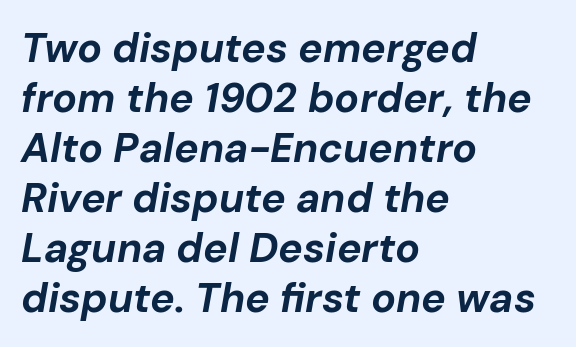
Caption: bold face, heavy strokes. The rendering applies a slant to the glyphs. Horizontal alignment here is leftward, the default for most running prose. These lines keep a tight, regular rhythm from letter to letter. The glyphs are unaccompanied by any horizontal stroke below them. Note the varied advance widths — an 'i' is clearly narrower than an 'm'.
